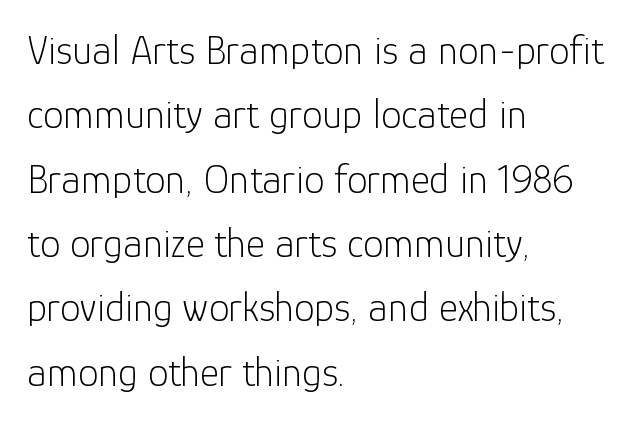
If you drew a line through each stem, it would be perfectly vertical. Examine the stroke ends and you'll find no serifs. Type without underlining. Counters stay open thanks to moderate or lighter strokes. Line starts are locked; line ends wander.
